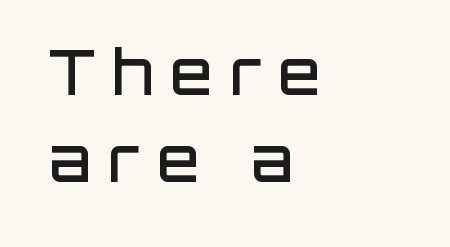
{"serif": "no", "italic": "no", "bold": "semi", "weight": "semibold", "width": "normal", "stroke_contrast": "low", "x_height": "large", "monospaced": "no", "underline": "no", "align": "left", "line_spacing": "normal", "line_spacing_ratio": 1.42, "letter_spacing": "wide", "letter_spacing_em": 0.28, "glyph_px": 61}
